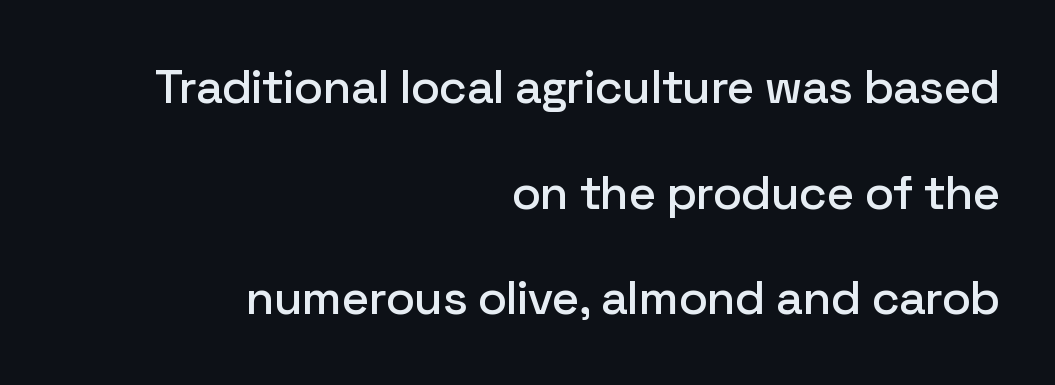
Q: Is the text italic (slanted)? A: No, it is upright.
Q: Is the typeface a serif or a sans-serif typeface? A: Sans-serif.
Q: Is the text underlined? A: No.
Q: How is the paragraph aligned? A: Right-aligned.
Q: Is the spacing between letters normal or unusually wide? A: Normal.
Q: Is the spacing between lines tight, normal or loose? A: Loose.
Q: Width (condensed, normal, or wide)? A: Normal.
Q: Stroke contrast? A: Low.
Q: x-height? A: Medium.
Q: Monospaced? A: No.
